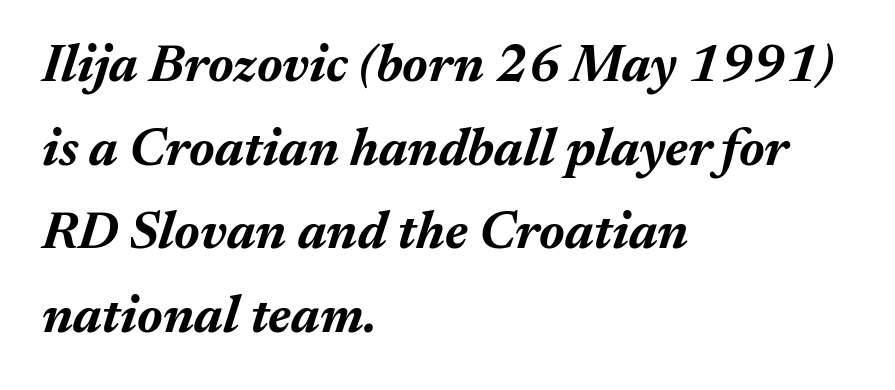
Q: Is the text bold? A: Yes.
Q: Is the text italic (slanted)? A: Yes, it leans right by about 17 degrees.
Q: Is the text underlined? A: No.
Q: How is the paragraph aligned? A: Left-aligned.
Q: Is the spacing between letters normal or unusually wide? A: Normal.
Q: Is the spacing between lines tight, normal or loose? A: Normal.
Q: Width (condensed, normal, or wide)? A: Normal.
Q: Stroke contrast? A: Medium.
Q: x-height? A: Medium.
Q: Monospaced? A: No.
